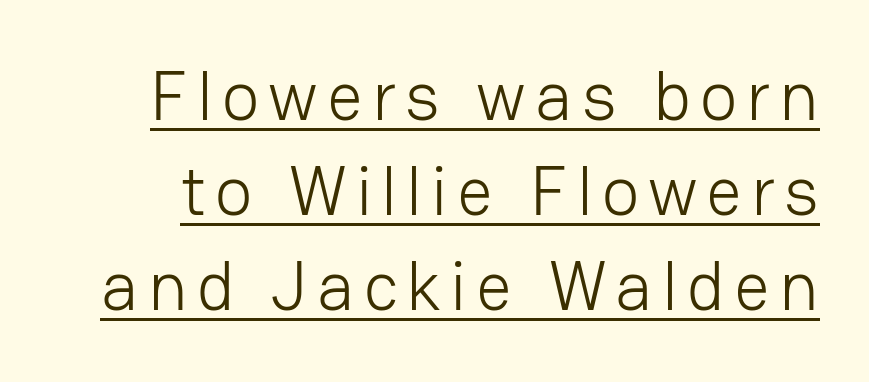
{"serif": "no", "italic": "no", "bold": "no", "weight": "light", "width": "normal", "stroke_contrast": "low", "x_height": "medium", "monospaced": "no", "underline": "yes", "line_spacing": "normal", "line_spacing_ratio": 1.36, "glyph_px": 70}
